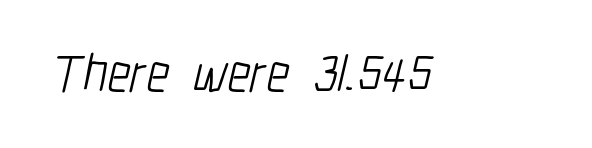
{"serif": "no", "bold": "no", "weight": "light", "width": "condensed", "stroke_contrast": "low", "x_height": "medium", "monospaced": "no", "underline": "no", "letter_spacing": "normal", "letter_spacing_em": 0.0, "glyph_px": 53}
